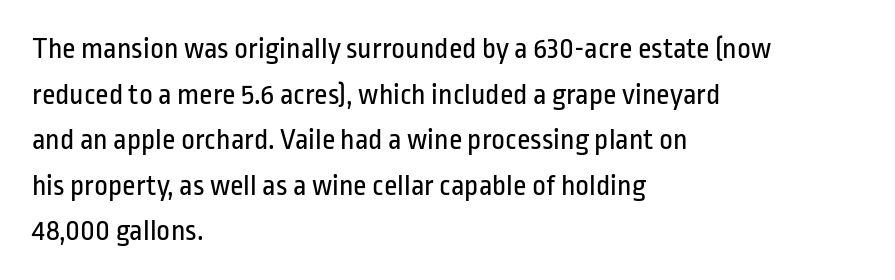
Q: Is the text bold? A: No.
Q: Is the text italic (slanted)? A: No, it is upright.
Q: Is the typeface a serif or a sans-serif typeface? A: Sans-serif.
Q: Is the text underlined? A: No.
Q: How is the paragraph aligned? A: Left-aligned.
Q: Is the spacing between letters normal or unusually wide? A: Normal.
Q: Is the spacing between lines tight, normal or loose? A: Normal.
Q: Width (condensed, normal, or wide)? A: Condensed.
Q: Stroke contrast? A: Low.
Q: x-height? A: Medium.
Q: Monospaced? A: No.
